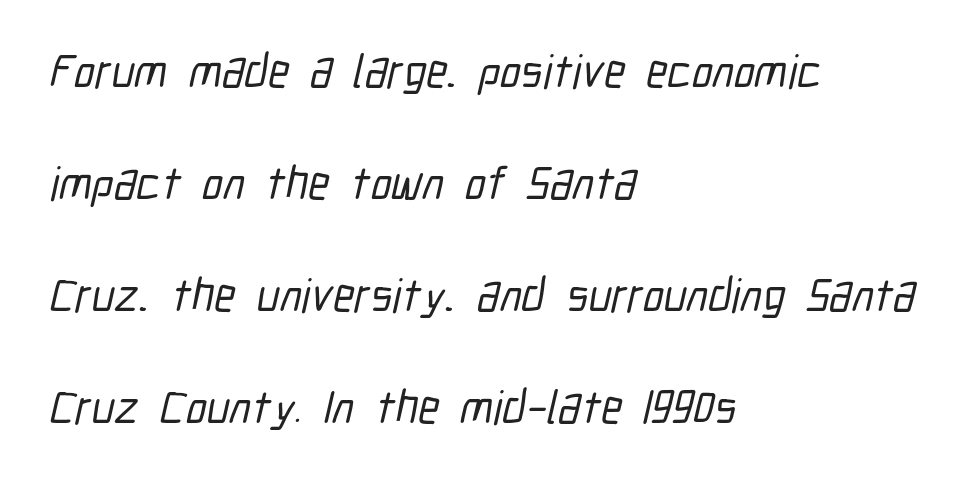
{"serif": "no", "width": "condensed", "stroke_contrast": "low", "x_height": "medium", "monospaced": "no", "underline": "no", "align": "left", "line_spacing": "loose", "line_spacing_ratio": 2.38, "letter_spacing": "normal", "letter_spacing_em": 0.0, "glyph_px": 47}
